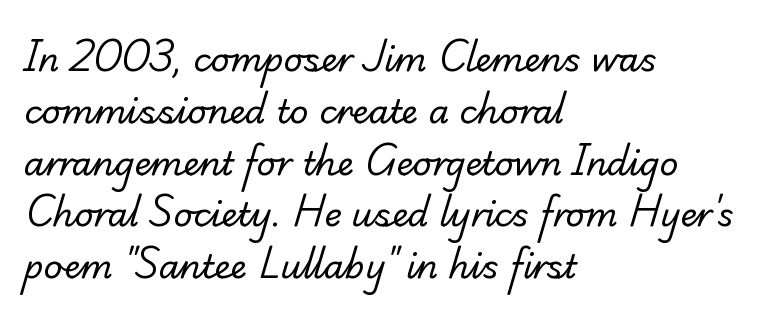
The cut favours lightness, reaching ordinary text weight at its darkest. This sample has the flowing, uneven cadence of proportional lettering. Anything drawn beneath the words? Only blank space. Check where the strokes stop: tiny serifs finish them off. The setting favours the left margin, as ordinary paragraphs usually do.
